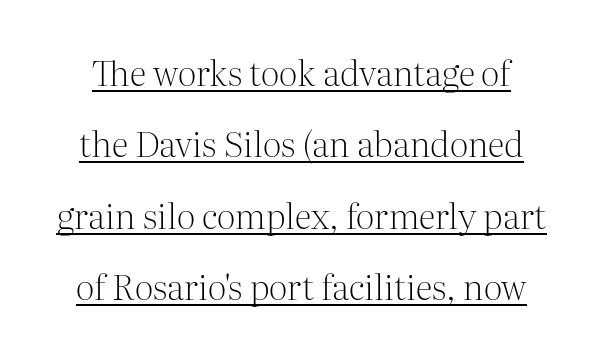
Each letter's strokes conclude with small projecting serifs. How are the letters spaced? Ordinarily, with no added tracking. Stroke thickness stays within the range of a standard reading face or lighter. The typesetter has applied underlining to the passage shown. The font's upright variant was chosen for this text. Airy leading.
